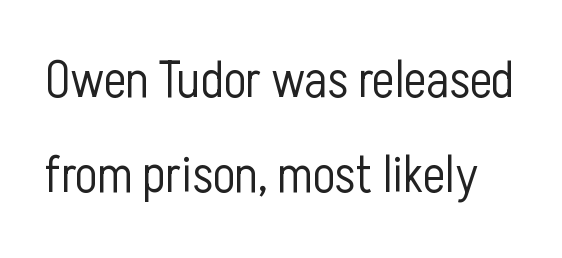
The image shows 52 px light, condensed sans-serif type, upright; set line spacing 1.82x, normal letter spacing, not underlined; low stroke contrast and a medium x-height.
